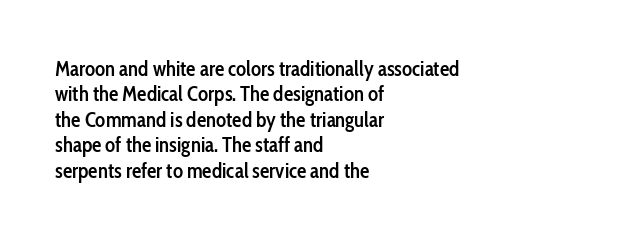
Characters follow at the spacing the type designer built in. Quick note: underline off. Line beginnings align vertically; line endings do not. Does the lettering tilt? It doesn't — this is upright. This is moderately heavy type, rendered in semibold.
